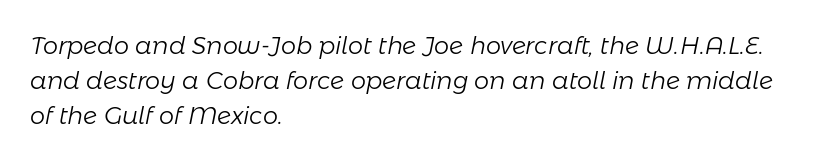
The image shows 24 px text type, italic (leaning right); set left-aligned, normal line spacing (1.45x), normal letter spacing, not underlined.
